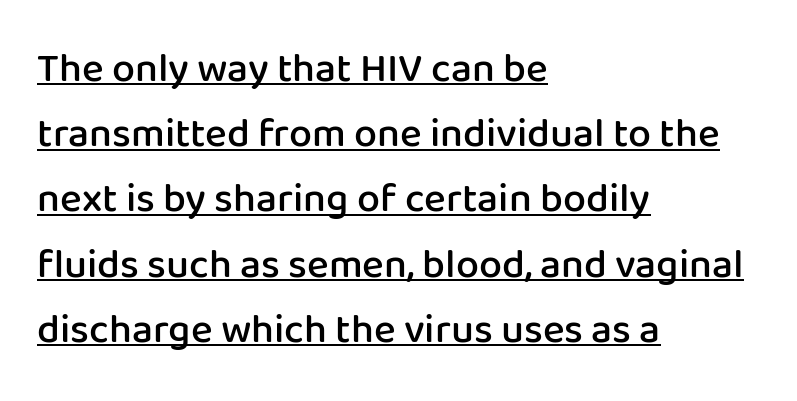
Q: Is the text bold? A: Semi-bold.
Q: Is the text italic (slanted)? A: No, it is upright.
Q: Is the typeface a serif or a sans-serif typeface? A: Sans-serif.
Q: Is the text underlined? A: Yes.
Q: How is the paragraph aligned? A: Left-aligned.
Q: Is the spacing between letters normal or unusually wide? A: Normal.
Q: Is the spacing between lines tight, normal or loose? A: Normal.
Q: Width (condensed, normal, or wide)? A: Normal.
Q: Stroke contrast? A: Low.
Q: x-height? A: Medium.
Q: Monospaced? A: No.
